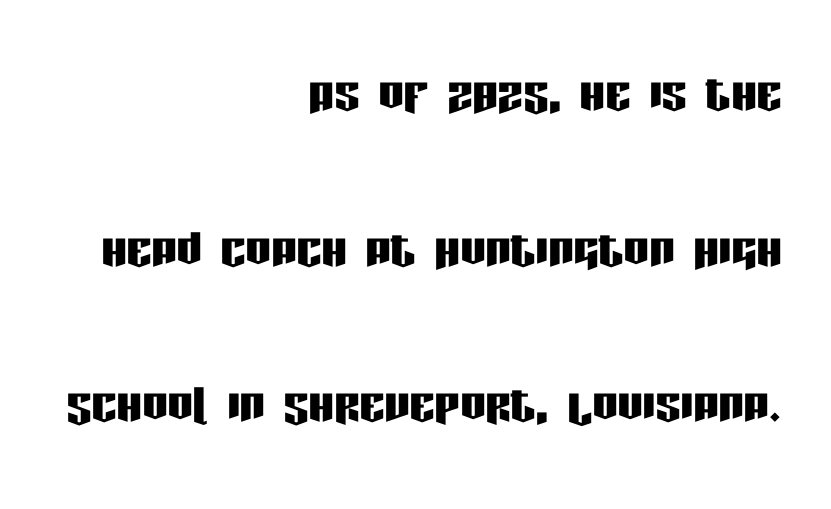
{"serif": "no", "italic": "no", "width": "condensed", "stroke_contrast": "low", "x_height": "large", "monospaced": "no", "underline": "no", "align": "right", "line_spacing": "loose", "line_spacing_ratio": 2.47, "letter_spacing": "normal", "letter_spacing_em": 0.0, "glyph_px": 63}
